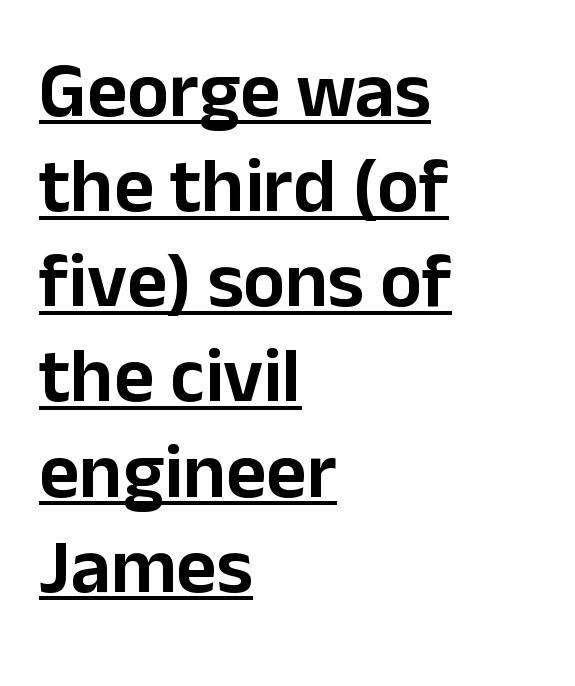
Each letter's strokes conclude bluntly, with no projecting serifs. This is roman type, the default non-slanted kind. The line texture is even and compact thanks to regular tracking. Compared with undecorated copy, this sample adds a rule below the words. The lines in this sample share a left origin and differ only in where they stop.
